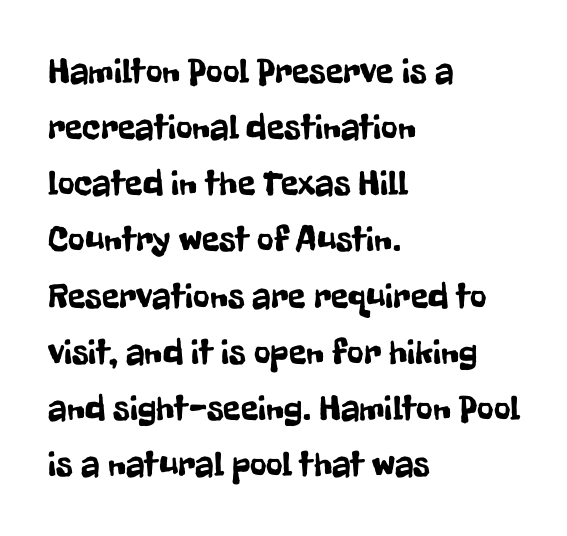
Q: Is the text italic (slanted)? A: No, it is upright.
Q: Is the typeface a serif or a sans-serif typeface? A: Sans-serif.
Q: Is the text underlined? A: No.
Q: How is the paragraph aligned? A: Left-aligned.
Q: Is the spacing between letters normal or unusually wide? A: Normal.
Q: Is the spacing between lines tight, normal or loose? A: Normal.
Q: Width (condensed, normal, or wide)? A: Condensed.
Q: Stroke contrast? A: Low.
Q: x-height? A: Medium.
Q: Monospaced? A: No.
